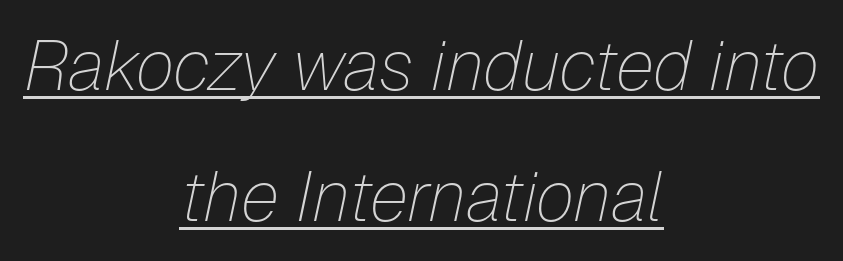
Looking at the ascenders, they clearly lean. The passage shown is typed in a proportional face where columns would drift. A student would call this center alignment; a typographer would say set centered. The string is rendered with underlining switched on.
